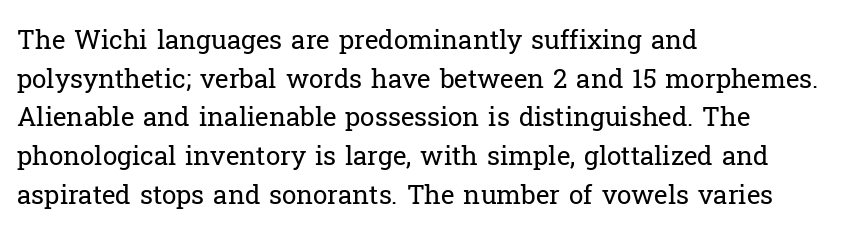
The image shows 26 px text type, upright; set left-aligned, normal line spacing (1.49x), normal letter spacing, not underlined.
